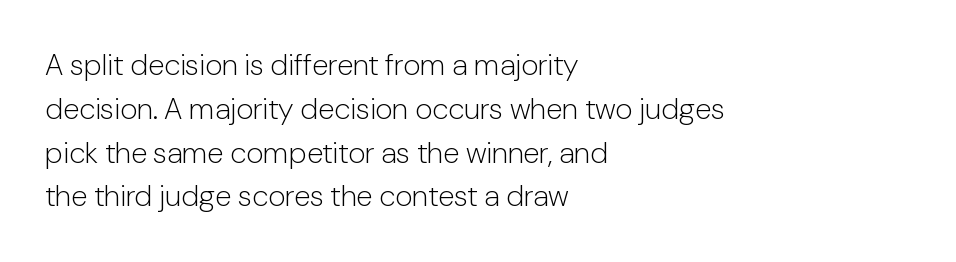
{"serif": "no", "italic": "no", "bold": "no", "weight": "light", "width": "normal", "stroke_contrast": "low", "x_height": "medium", "monospaced": "no", "underline": "no", "align": "left", "line_spacing": "normal", "line_spacing_ratio": 1.46, "letter_spacing": "normal", "letter_spacing_em": 0.0, "glyph_px": 30}
